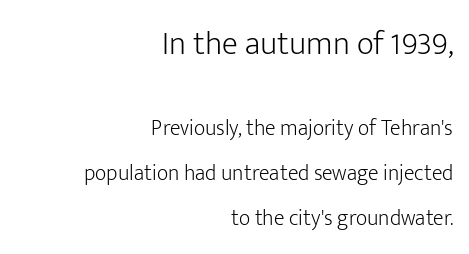
{"serif": "no", "italic": "no", "bold": "no", "weight": "light", "width": "normal", "stroke_contrast": "low", "x_height": "medium", "monospaced": "no", "underline": "no", "align": "right", "line_spacing": "loose", "line_spacing_ratio": 2.05, "letter_spacing": "normal", "letter_spacing_em": 0.0, "larger_block": "first", "size_ratio": 1.5, "glyph_px": 33}
